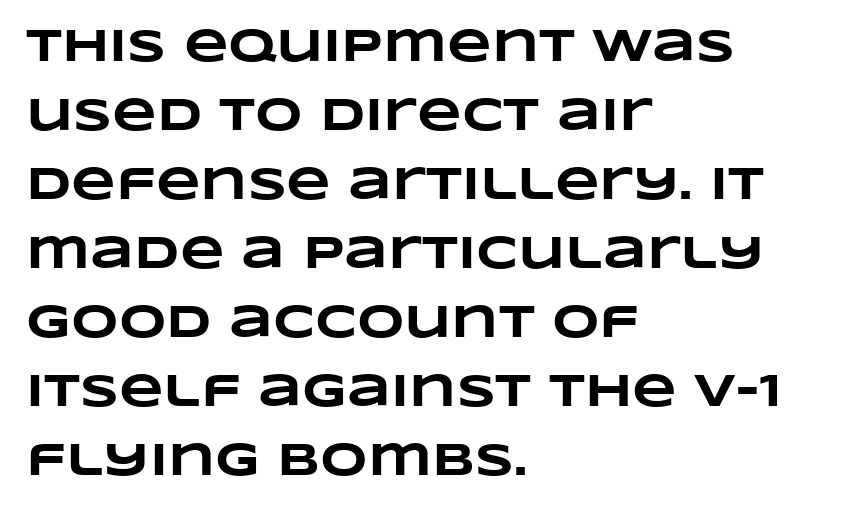
The image shows 46 px heavy, wide type; set left-aligned, normal line spacing (1.5x), normal letter spacing, not underlined; low stroke contrast and a large x-height.
